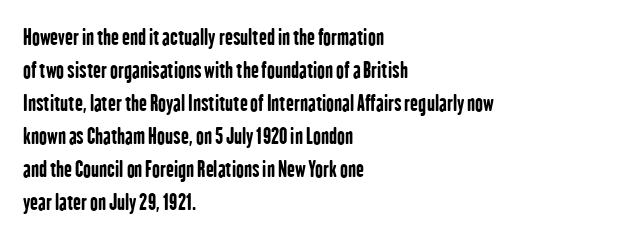
The sample has been set heavy, in full bold. Any mark beneath the type? The region is blank. The ragged edge is on the right, which tells us the setting is flush left. This sample uses plain, unmodified letter spacing. Posture: vertical. Does the leading feel generous? No, just average.
